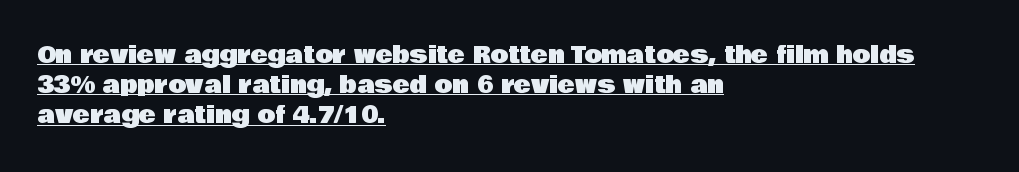
Vertical spacing — default. Italic? Not at all — the glyphs are vertical. The setting favours the left margin, as ordinary paragraphs usually do. Looks like someone drew a line under every word here. Tracking value appears to be zero — textbook default spacing.
